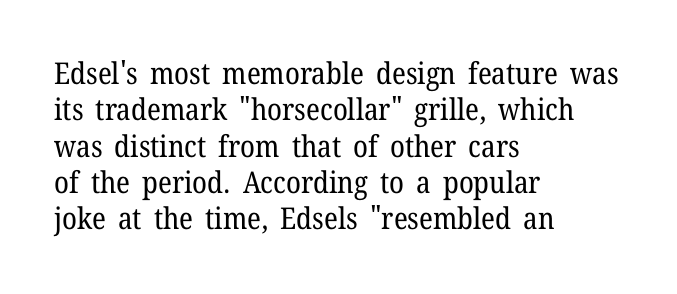
The foot of each line stays bare and open. Visually the block forms a straight wall on the left and a jagged coastline on the right. Words appear dense and cohesive because spacing is normal. The rendering uses natural spacing where letterforms have individual widths. Observe the serifs anchoring each vertical stroke in this sample. Stem width sits at or under what a default text font uses.
